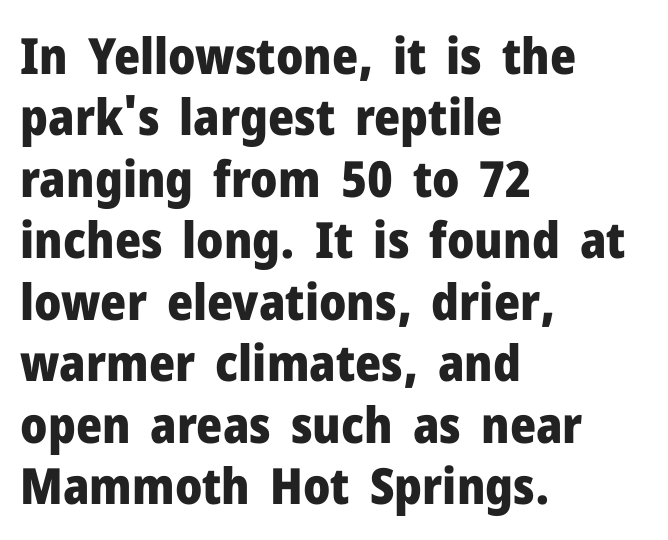
Q: Is the text bold? A: Yes.
Q: Is the text italic (slanted)? A: No, it is upright.
Q: Is the typeface a serif or a sans-serif typeface? A: Sans-serif.
Q: Is the text underlined? A: No.
Q: How is the paragraph aligned? A: Left-aligned.
Q: Is the spacing between letters normal or unusually wide? A: Normal.
Q: Width (condensed, normal, or wide)? A: Normal.
Q: Stroke contrast? A: Low.
Q: x-height? A: Medium.
Q: Monospaced? A: No.
